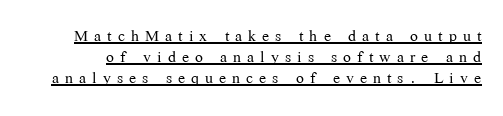
The image shows 21 px text type, upright; set tight line spacing (1.01x), unusually wide letter spacing (+0.29 em), underlined.
